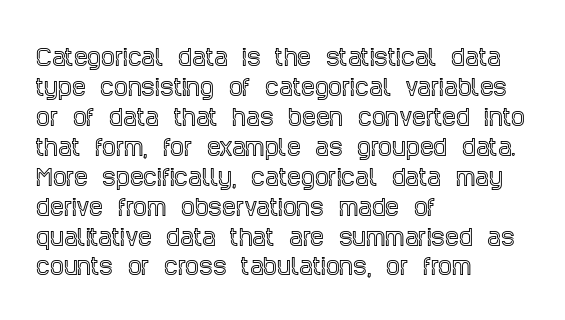
Q: Is the text italic (slanted)? A: No, it is upright.
Q: Is the text underlined? A: No.
Q: How is the paragraph aligned? A: Left-aligned.
Q: Is the spacing between letters normal or unusually wide? A: Normal.
Q: Is the spacing between lines tight, normal or loose? A: Normal.
